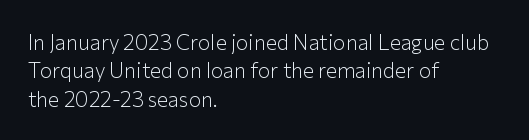
The image shows 21 px text type, upright; set left-aligned, normal line spacing (1.35x), normal letter spacing, not underlined.
